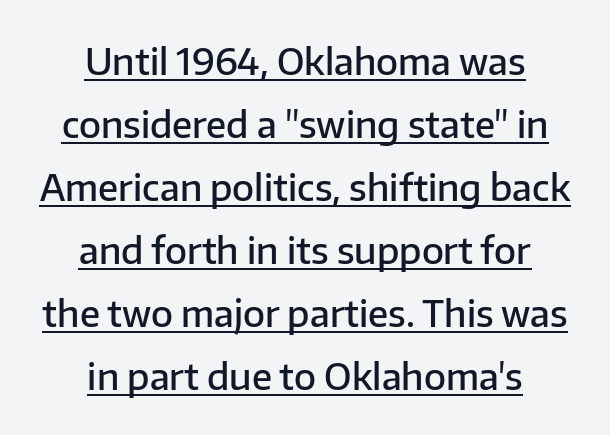
Q: Is the text bold? A: Semi-bold.
Q: Is the text italic (slanted)? A: No, it is upright.
Q: Is the typeface a serif or a sans-serif typeface? A: Sans-serif.
Q: Is the text underlined? A: Yes.
Q: How is the paragraph aligned? A: Centered.
Q: Is the spacing between letters normal or unusually wide? A: Normal.
Q: Width (condensed, normal, or wide)? A: Normal.
Q: Stroke contrast? A: Low.
Q: x-height? A: Medium.
Q: Monospaced? A: No.
